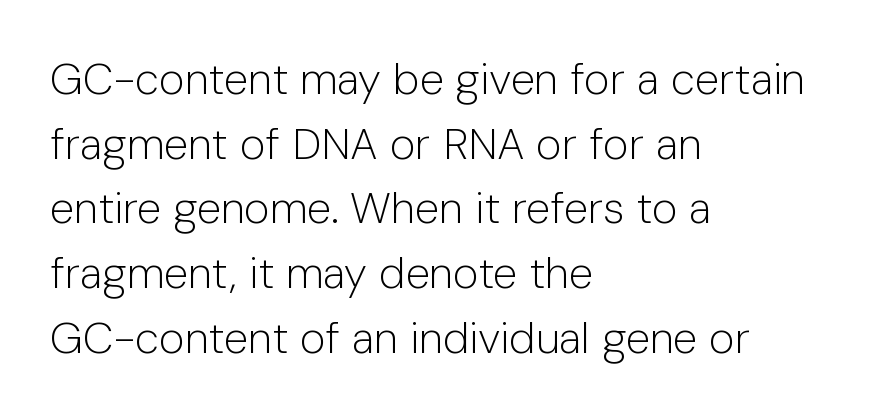
{"serif": "no", "italic": "no", "bold": "no", "weight": "light", "width": "normal", "stroke_contrast": "low", "x_height": "medium", "monospaced": "no", "underline": "no", "align": "left", "line_spacing": "normal", "line_spacing_ratio": 1.47, "letter_spacing": "normal", "letter_spacing_em": 0.0, "glyph_px": 44}
